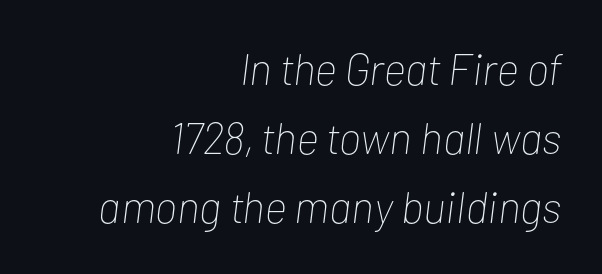
The image shows 44 px thin, condensed type, italic (leaning right); set right-aligned, normal line spacing (1.57x), normal letter spacing, not underlined; low stroke contrast and a medium x-height.
